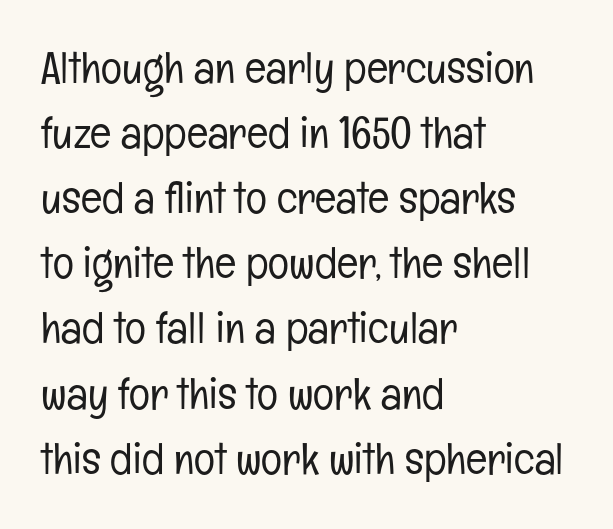
Has an underline been added? It has not. Default kerning and tracking; the words read as compact shapes. This reads as an unemphasized weight, regular at the heaviest. Each letter keeps its own natural width here, so spacing adapts to shape. Reading down the column, the eye jumps a familiar distance to each next line. Unlike a traditional serif, this face leaves its strokes unadorned.
